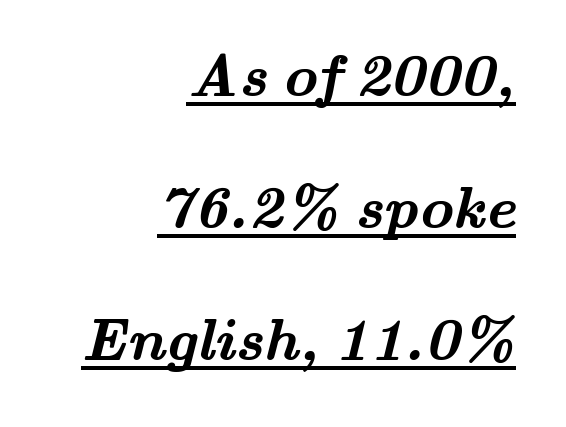
The passage is arranged like a letterhead date or caption credit — flush right. The rendering uses a large line-height, opening up the rows. This is serif lettering, the kind often seen in printed books. Note the varied advance widths — an 'i' is clearly narrower than an 'm'. The words here are underlined.
